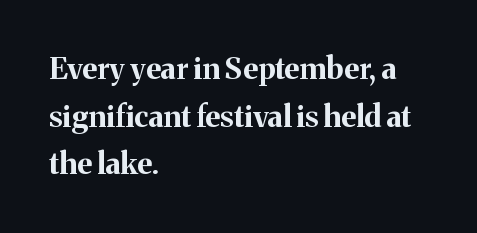
Q: Is the text bold? A: Yes.
Q: Is the text italic (slanted)? A: No, it is upright.
Q: Is the typeface a serif or a sans-serif typeface? A: Serif.
Q: Is the text underlined? A: No.
Q: How is the paragraph aligned? A: Left-aligned.
Q: Is the spacing between letters normal or unusually wide? A: Normal.
Q: Is the spacing between lines tight, normal or loose? A: Normal.
Q: Width (condensed, normal, or wide)? A: Normal.
Q: Stroke contrast? A: Medium.
Q: x-height? A: Medium.
Q: Monospaced? A: No.
